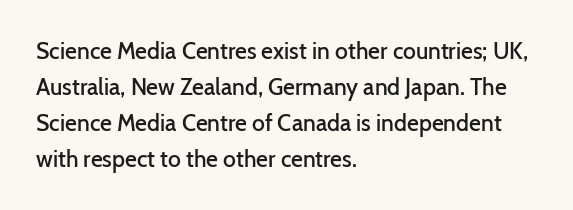
All the whitespace from short lines collects on the right. The space between consecutive lines is moderate. The type is set solid horizontally, with unmodified tracking. Does the lettering tilt? It doesn't — this is upright. Is the type bold? Partly — it's a semibold, heavier than regular but not fully bold.
